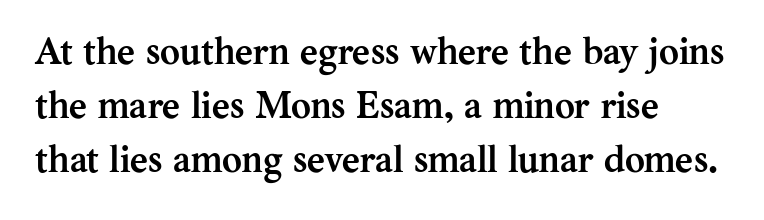
Q: Is the text bold? A: Yes.
Q: Is the text italic (slanted)? A: No, it is upright.
Q: Is the typeface a serif or a sans-serif typeface? A: Serif.
Q: Is the text underlined? A: No.
Q: How is the paragraph aligned? A: Left-aligned.
Q: Is the spacing between letters normal or unusually wide? A: Normal.
Q: Is the spacing between lines tight, normal or loose? A: Normal.
Q: Width (condensed, normal, or wide)? A: Normal.
Q: Stroke contrast? A: Medium.
Q: x-height? A: Medium.
Q: Monospaced? A: No.
